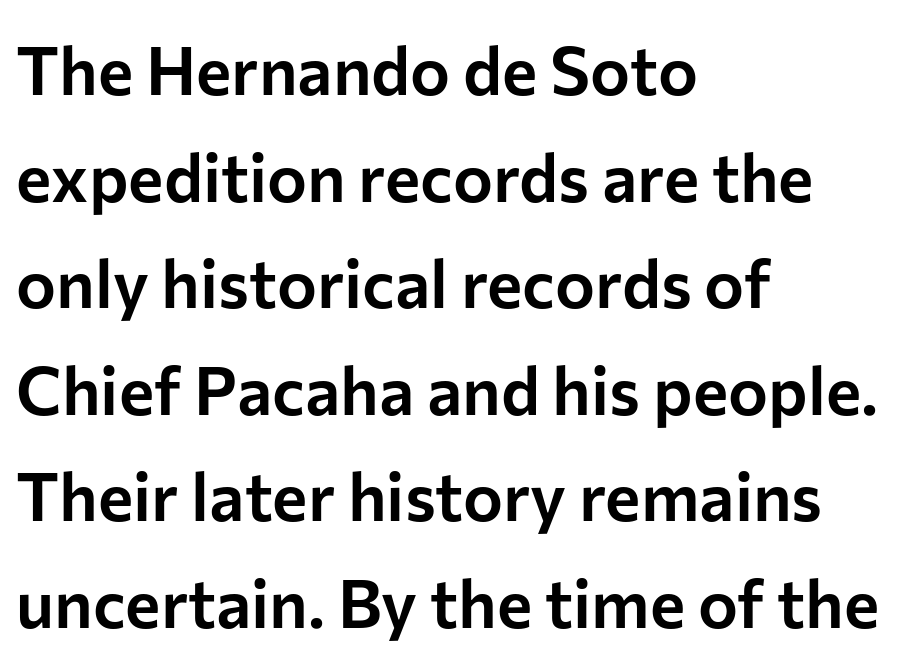
The image shows 67 px sans-serif type, upright; set left-aligned, normal line spacing (1.59x), normal letter spacing, not underlined; low stroke contrast and a medium x-height.
